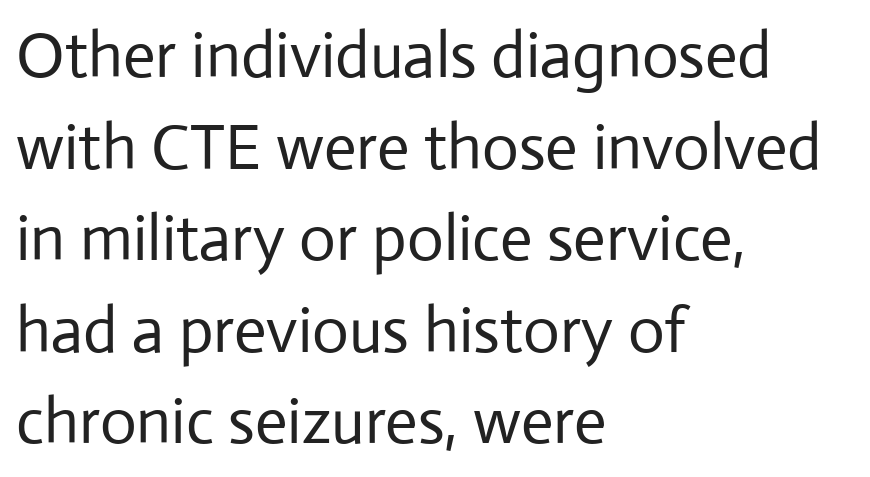
Q: Is the text bold? A: No.
Q: Is the text italic (slanted)? A: No, it is upright.
Q: Is the typeface a serif or a sans-serif typeface? A: Sans-serif.
Q: Is the text underlined? A: No.
Q: How is the paragraph aligned? A: Left-aligned.
Q: Is the spacing between letters normal or unusually wide? A: Normal.
Q: Is the spacing between lines tight, normal or loose? A: Normal.
Q: Width (condensed, normal, or wide)? A: Normal.
Q: Stroke contrast? A: Low.
Q: x-height? A: Medium.
Q: Monospaced? A: No.
